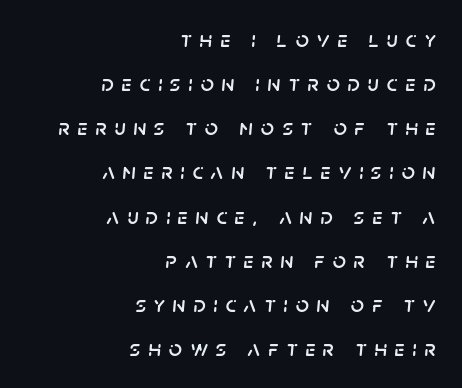
The image shows 23 px text type, italic (leaning right); set right-aligned, loose line spacing (1.92x), unusually wide letter spacing (+0.34 em), not underlined.
